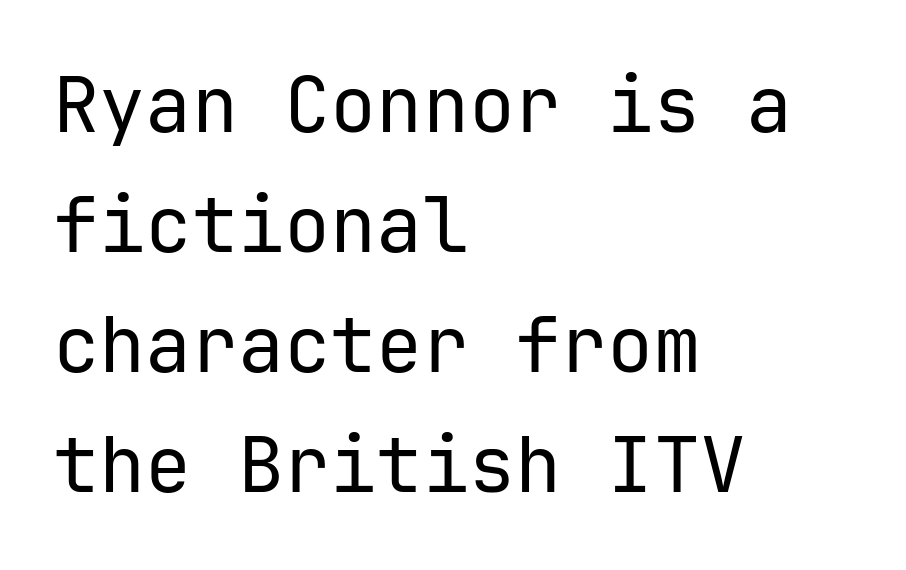
{"serif": "no", "italic": "no", "bold": "no", "weight": "regular", "width": "normal", "stroke_contrast": "low", "x_height": "medium", "underline": "no", "align": "left", "line_spacing": "normal", "line_spacing_ratio": 1.56, "letter_spacing": "normal", "letter_spacing_em": 0.0, "glyph_px": 77}
